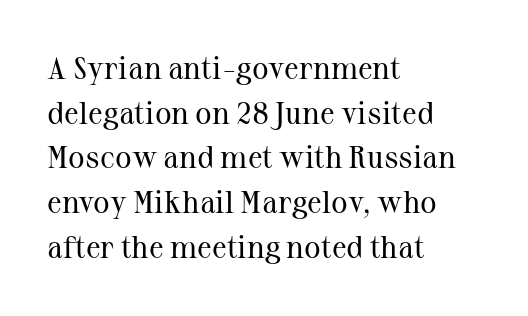
Tracking here is standard; glyphs follow each other at the usual distance. The characters display serif detailing at their extremities. Has an underline been added? It has not. Every character sits straight up, as roman type does. Baseline-to-baseline distance is the conventional proportion of letter height.
